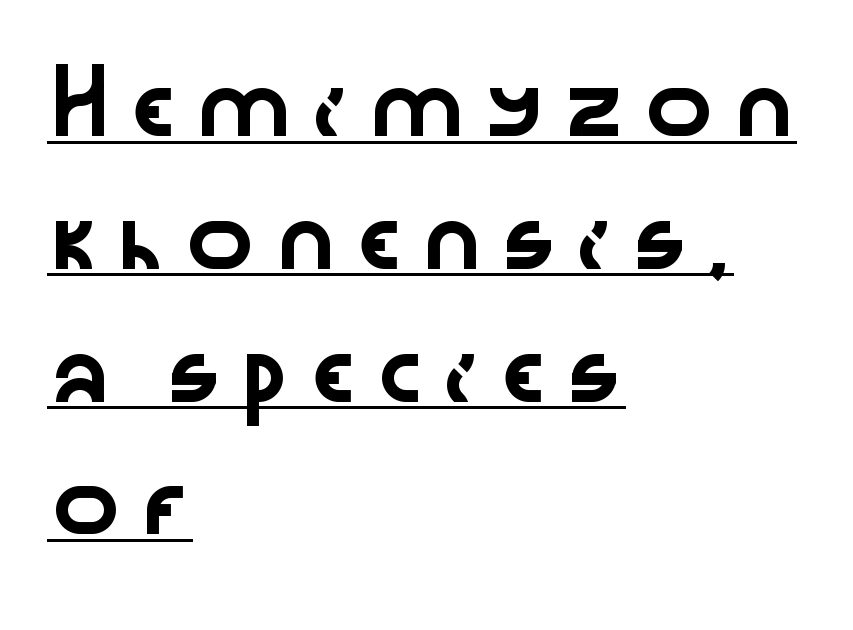
{"serif": "no", "italic": "no", "width": "wide", "stroke_contrast": "low", "x_height": "medium", "monospaced": "no", "underline": "yes", "align": "left", "line_spacing": "loose", "line_spacing_ratio": 2.33, "letter_spacing": "wide", "letter_spacing_em": 0.23, "glyph_px": 57}
